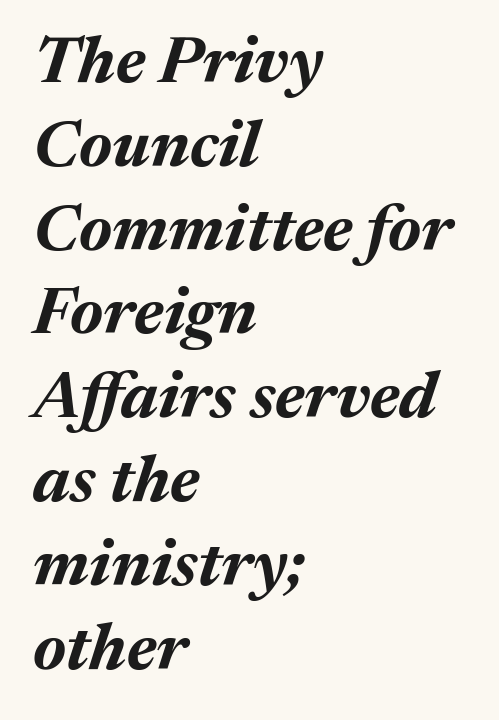
Q: Is the text bold? A: Yes.
Q: Is the text italic (slanted)? A: Yes, it leans right by about 17 degrees.
Q: Is the text underlined? A: No.
Q: How is the paragraph aligned? A: Left-aligned.
Q: Is the spacing between letters normal or unusually wide? A: Normal.
Q: Is the spacing between lines tight, normal or loose? A: Normal.
Q: Width (condensed, normal, or wide)? A: Normal.
Q: Stroke contrast? A: Medium.
Q: x-height? A: Medium.
Q: Monospaced? A: No.
